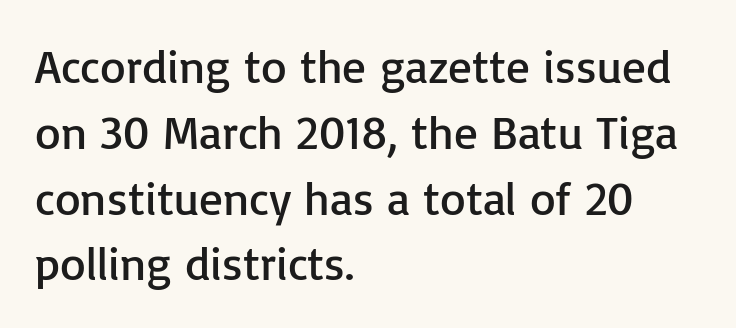
{"serif": "no", "italic": "no", "bold": "no", "weight": "regular", "width": "normal", "stroke_contrast": "low", "x_height": "medium", "monospaced": "no", "underline": "no", "align": "left", "line_spacing": "normal", "line_spacing_ratio": 1.4, "letter_spacing": "normal", "letter_spacing_em": 0.0, "glyph_px": 47}
